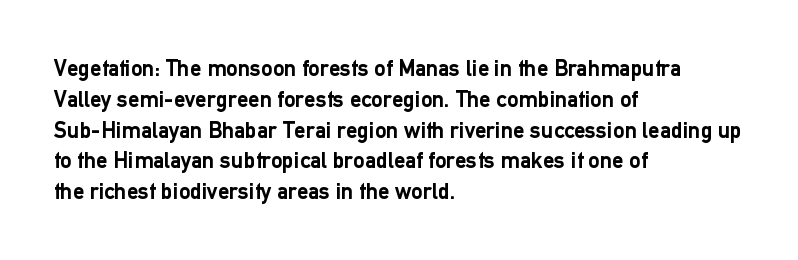
The image shows 23 px bold type, upright; set left-aligned, normal line spacing (1.34x), normal letter spacing, not underlined.
